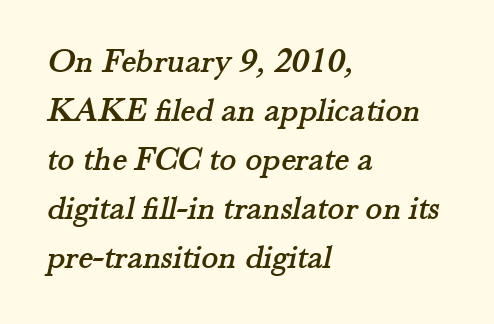
The image shows 35 px serif type; set left-aligned, normal line spacing (1.4x), normal letter spacing, not underlined; medium stroke contrast and a small x-height.
